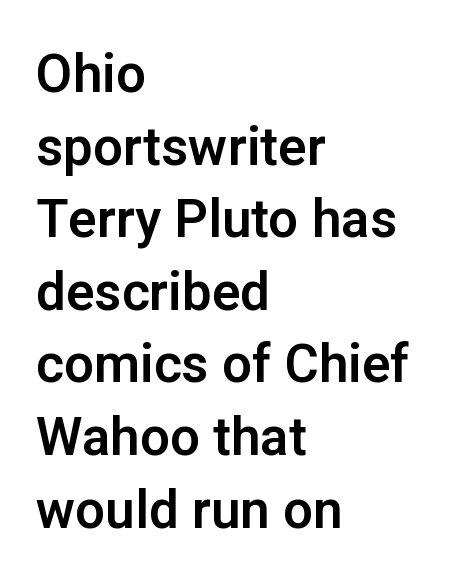
A typesetter would call this proportional, since set widths differ per character. Anything drawn beneath the words? Only blank space. Classification — sans serif. Caption: standard tracking, unaltered. Vertical spacing — default. Short and long lines alike share a common starting point at left.
